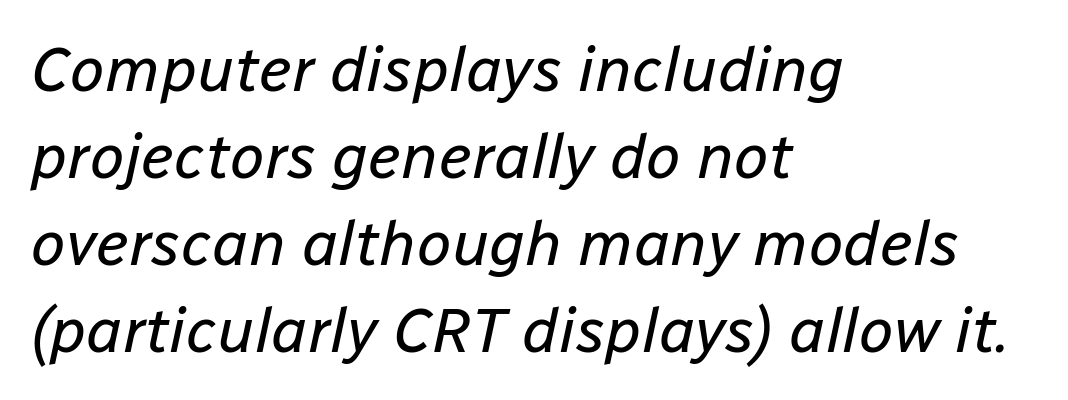
Visually the block forms a straight wall on the left and a jagged coastline on the right. Line spacing here is normal. Each letter keeps its own natural width here, so spacing adapts to shape. Decoration check: the copy has no underline.
